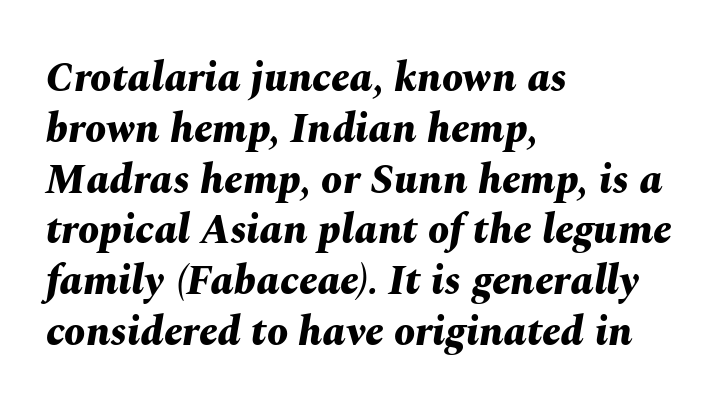
{"italic": "yes", "lean": "right", "slant_degrees": 10, "bold": "yes", "weight": "bold", "width": "normal", "stroke_contrast": "medium", "x_height": "medium", "monospaced": "no", "underline": "no", "align": "left", "line_spacing_ratio": 1.21, "letter_spacing": "normal", "letter_spacing_em": 0.0, "glyph_px": 42}
